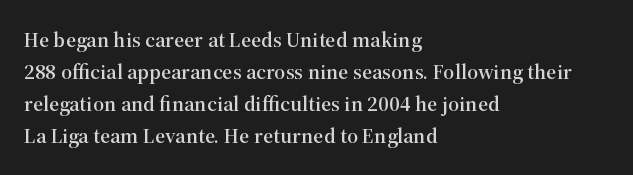
Left-aligned paragraph, ragged on the right. Rendered with straight, roman letterforms. Successive baselines arrive at the customary interval. Descenders are the only things crossing below the line. Is the letter spacing exaggerated? No — it looks like the ordinary default.
